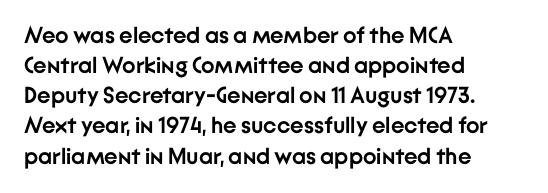
Does extra space separate the letters? No, they use regular spacing. The passage is arranged the way most books set body copy — flush left. Successive baselines arrive at the customary interval. Posture: upright roman. Is the type bold? Yes — the strokes are clearly thick and heavy.
